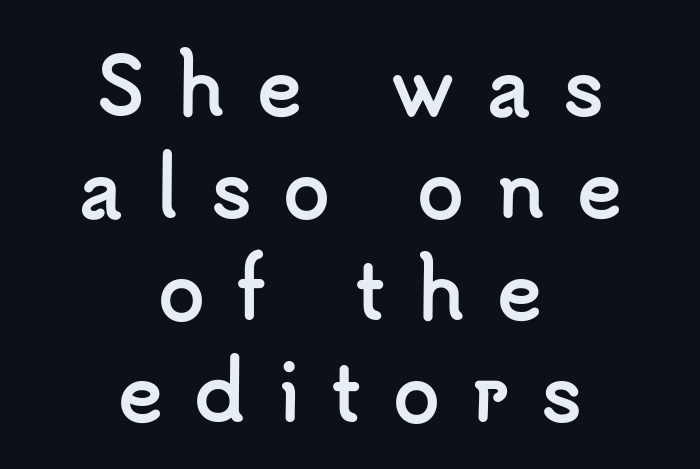
Alignment: centered. Tracking here is generous; glyphs stand well apart from one another. Compared with an ordinary text face, these strokes are far heavier — a full bold. Notice how descenders clear the ascenders below comfortably — that's standard leading. Do the characters align in a grid? No, the font is proportional.
